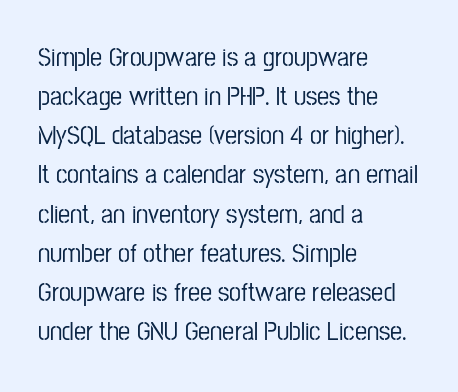
Q: Is the text italic (slanted)? A: No, it is upright.
Q: Is the text underlined? A: No.
Q: How is the paragraph aligned? A: Left-aligned.
Q: Is the spacing between letters normal or unusually wide? A: Normal.
Q: Is the spacing between lines tight, normal or loose? A: Normal.
